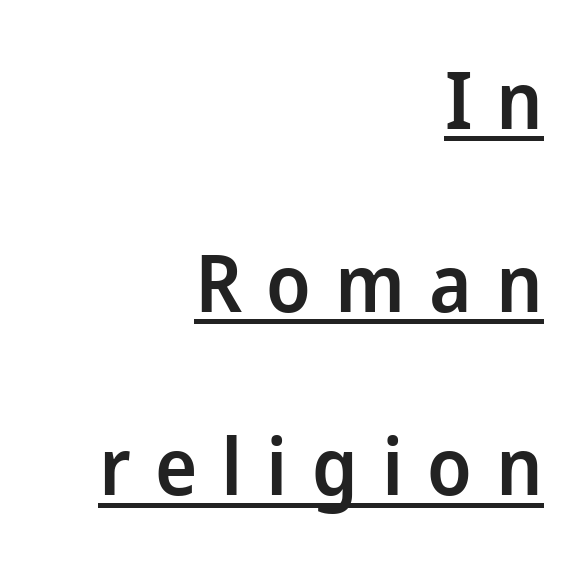
The image shows 80 px semibold sans-serif type, upright; set right-aligned, loose line spacing (2.29x), unusually wide letter spacing (+0.3 em), underlined; low stroke contrast and a medium x-height.
